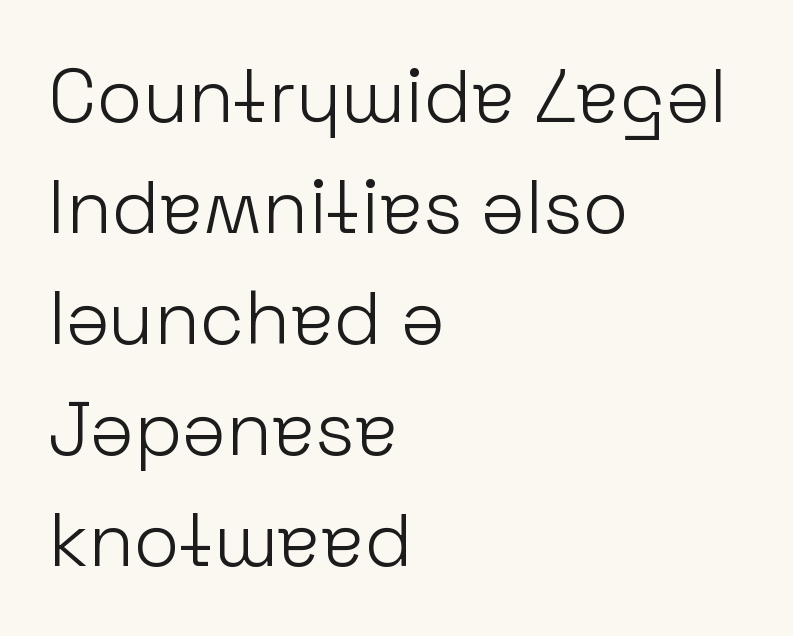
{"serif": "no", "italic": "no", "bold": "no", "weight": "light", "width": "normal", "stroke_contrast": "low", "x_height": "medium", "monospaced": "no", "underline": "no", "align": "left", "line_spacing": "normal", "line_spacing_ratio": 1.48, "letter_spacing": "normal", "letter_spacing_em": 0.0, "glyph_px": 75}
